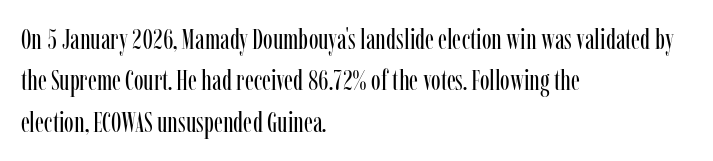
Q: Is the text bold? A: No.
Q: Is the text italic (slanted)? A: No, it is upright.
Q: Is the typeface a serif or a sans-serif typeface? A: Serif.
Q: Is the text underlined? A: No.
Q: How is the paragraph aligned? A: Left-aligned.
Q: Is the spacing between letters normal or unusually wide? A: Normal.
Q: Is the spacing between lines tight, normal or loose? A: Normal.
Q: Width (condensed, normal, or wide)? A: Condensed.
Q: Stroke contrast? A: Low.
Q: x-height? A: Medium.
Q: Monospaced? A: No.
